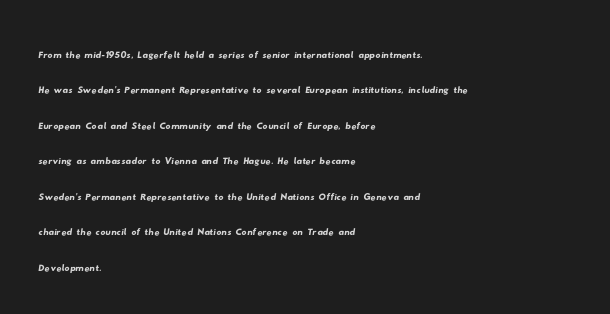
{"underline": "no", "align": "left", "line_spacing": "normal", "line_spacing_ratio": 1.42, "letter_spacing": "normal", "letter_spacing_em": 0.0, "glyph_px": 25}
